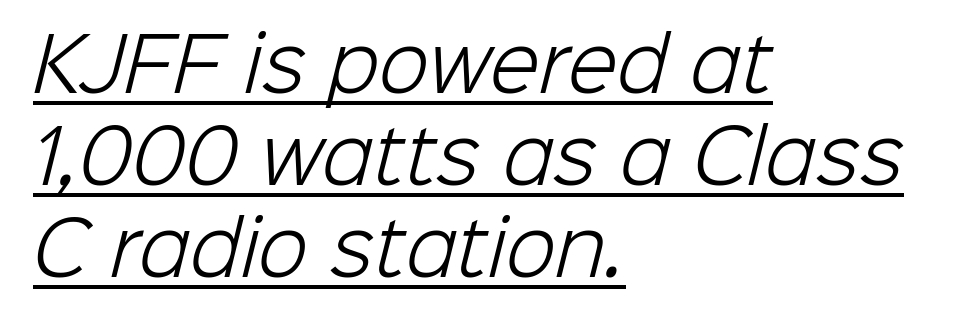
Q: Is the text bold? A: No.
Q: Is the typeface a serif or a sans-serif typeface? A: Sans-serif.
Q: Is the text underlined? A: Yes.
Q: How is the paragraph aligned? A: Left-aligned.
Q: Is the spacing between letters normal or unusually wide? A: Normal.
Q: Is the spacing between lines tight, normal or loose? A: Normal.
Q: Width (condensed, normal, or wide)? A: Normal.
Q: Stroke contrast? A: Low.
Q: x-height? A: Medium.
Q: Monospaced? A: No.
